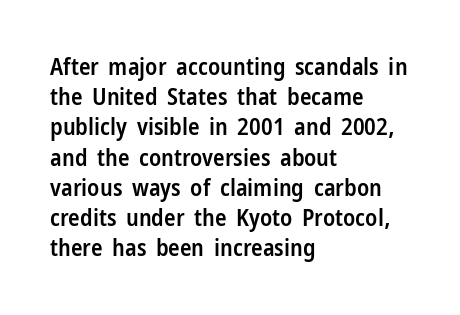
Q: Is the text bold? A: Semi-bold.
Q: Is the text italic (slanted)? A: No, it is upright.
Q: Is the text underlined? A: No.
Q: How is the paragraph aligned? A: Left-aligned.
Q: Is the spacing between letters normal or unusually wide? A: Normal.
Q: Is the spacing between lines tight, normal or loose? A: Normal.
